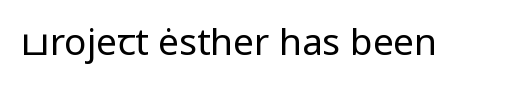
Q: Is the text bold? A: No.
Q: Is the text italic (slanted)? A: No, it is upright.
Q: Is the typeface a serif or a sans-serif typeface? A: Sans-serif.
Q: Is the text underlined? A: No.
Q: Is the spacing between letters normal or unusually wide? A: Normal.
Q: Width (condensed, normal, or wide)? A: Normal.
Q: Stroke contrast? A: Low.
Q: x-height? A: Medium.
Q: Monospaced? A: No.
